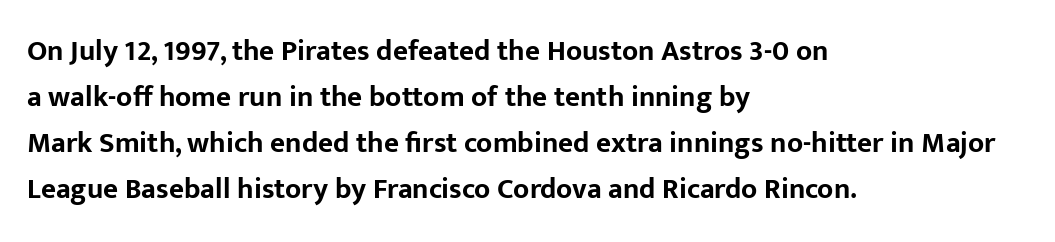
Do the characters align in a grid? No, the font is proportional. Does the type have serifs? No, each stem ends abruptly. Line beginnings align vertically; line endings do not. The letters stand upright; this is a roman face. Spacing between characters is what you'd get straight out of the box. The area under the type is left untouched.
